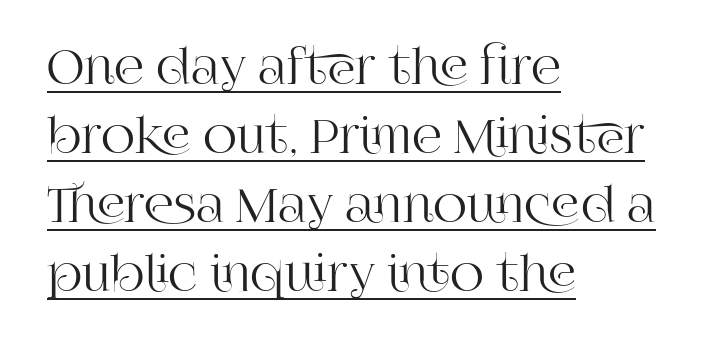
{"serif": "yes", "italic": "no", "width": "normal", "stroke_contrast": "high", "x_height": "large", "monospaced": "no", "underline": "yes", "align": "left", "line_spacing": "normal", "line_spacing_ratio": 1.47, "letter_spacing": "normal", "letter_spacing_em": 0.0, "glyph_px": 47}
